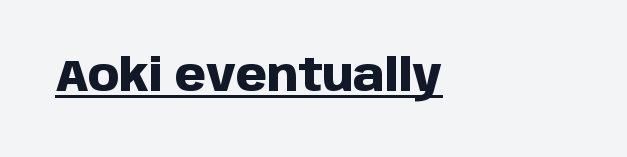
The rendering anchors every line to the left-hand side. The letterforms sit shoulder to shoulder at normal distance. Glance below the letters and you will spot a drawn line. Grotesque or geometric, the face here clearly has no serifs. Does the lettering tilt? It doesn't — this is upright.
